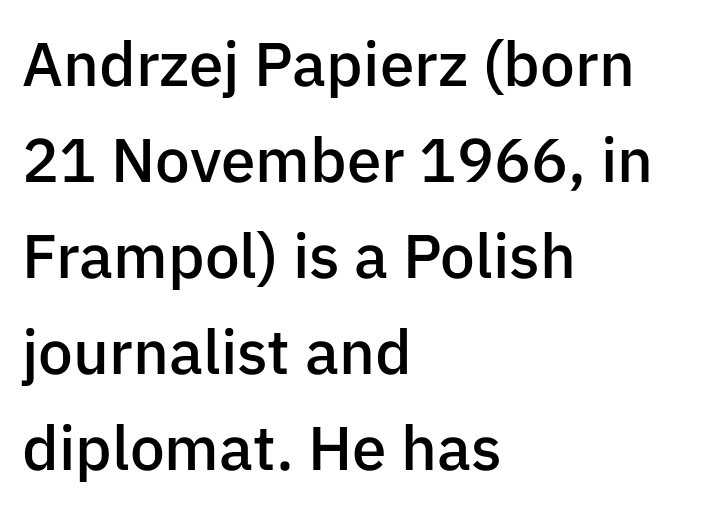
Q: Is the text bold? A: Semi-bold.
Q: Is the text italic (slanted)? A: No, it is upright.
Q: Is the typeface a serif or a sans-serif typeface? A: Sans-serif.
Q: Is the text underlined? A: No.
Q: How is the paragraph aligned? A: Left-aligned.
Q: Is the spacing between letters normal or unusually wide? A: Normal.
Q: Is the spacing between lines tight, normal or loose? A: Normal.
Q: Width (condensed, normal, or wide)? A: Normal.
Q: Stroke contrast? A: Low.
Q: x-height? A: Medium.
Q: Monospaced? A: No.
